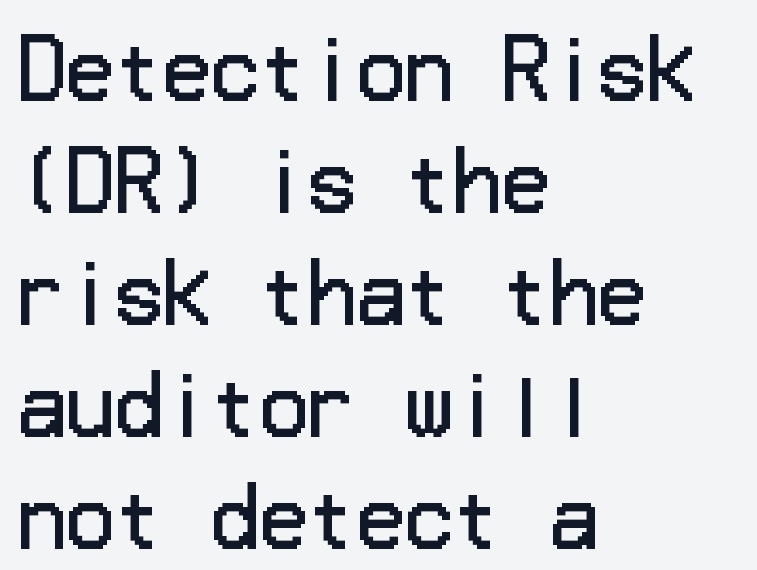
{"serif": "no", "italic": "no", "bold": "no", "weight": "regular", "width": "normal", "stroke_contrast": "low", "x_height": "medium", "underline": "no", "align": "left", "line_spacing": "normal", "line_spacing_ratio": 1.4, "letter_spacing": "normal", "letter_spacing_em": 0.0, "glyph_px": 80}
